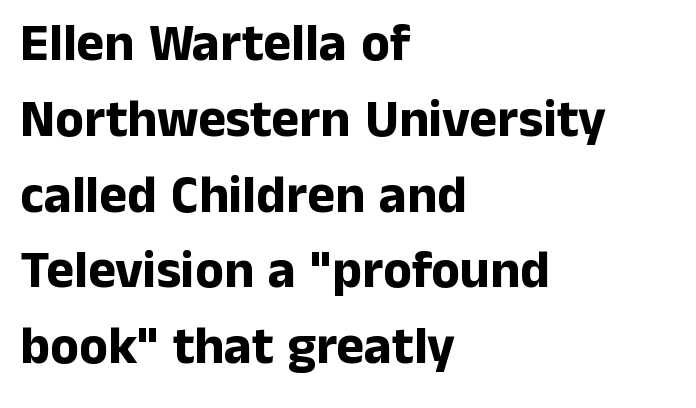
{"serif": "no", "italic": "no", "bold": "yes", "weight": "bold", "width": "normal", "stroke_contrast": "low", "x_height": "medium", "monospaced": "no", "underline": "no", "align": "left", "line_spacing": "normal", "line_spacing_ratio": 1.43, "letter_spacing": "normal", "letter_spacing_em": 0.0, "glyph_px": 53}
